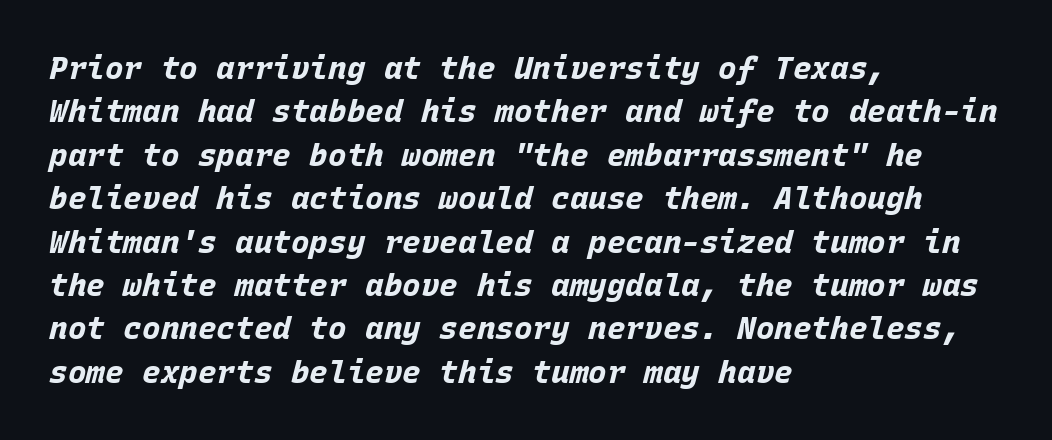
{"italic": "yes", "lean": "right", "slant_degrees": 15, "bold": "yes", "weight": "bold", "width": "normal", "stroke_contrast": "low", "x_height": "large", "monospaced": "yes", "underline": "no", "align": "left", "line_spacing": "normal", "line_spacing_ratio": 1.4, "letter_spacing": "normal", "letter_spacing_em": 0.0, "glyph_px": 31}
